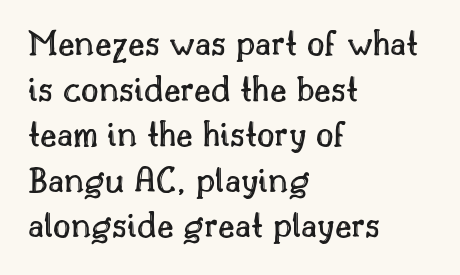
The gap between lines stays unmarked. The lines in this sample share a left origin and differ only in where they stop. This sample uses an upright cut, with every glyph sitting square on the baseline. You could not count columns in this text — the font is proportionally spaced.
